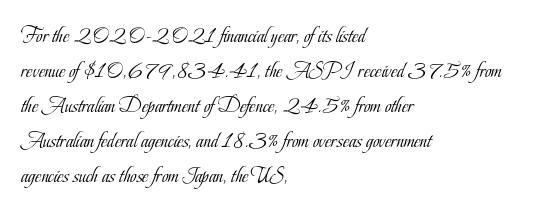
{"bold": "no", "underline": "no", "align": "left", "line_spacing": "normal", "line_spacing_ratio": 1.59, "letter_spacing": "normal", "letter_spacing_em": 0.0, "glyph_px": 22}
